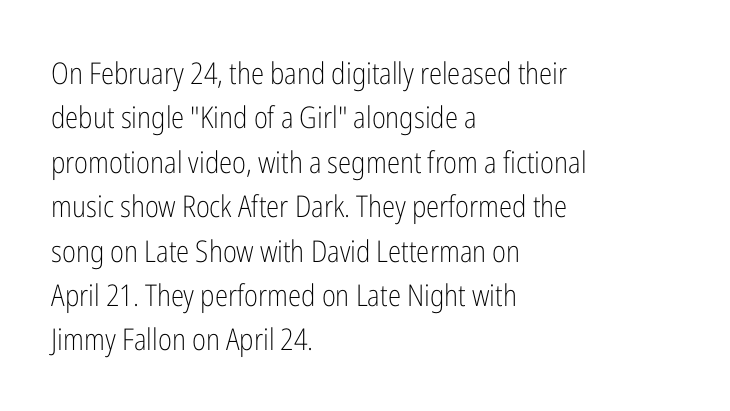
The image shows 30 px light, condensed sans-serif type, upright; set left-aligned, normal line spacing (1.48x), normal letter spacing, not underlined; low stroke contrast and a medium x-height.
